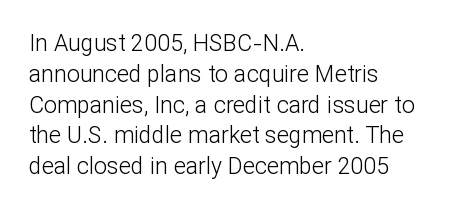
Q: Is the text bold? A: No.
Q: Is the text italic (slanted)? A: No, it is upright.
Q: Is the text underlined? A: No.
Q: How is the paragraph aligned? A: Left-aligned.
Q: Is the spacing between letters normal or unusually wide? A: Normal.
Q: Is the spacing between lines tight, normal or loose? A: Normal.
